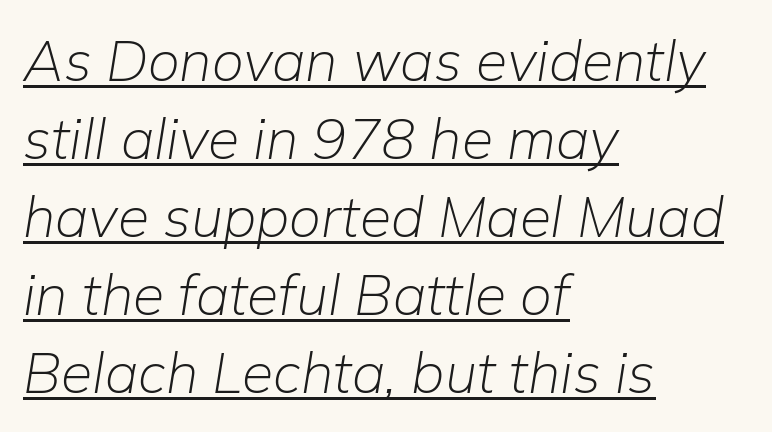
Q: Is the text bold? A: No.
Q: Is the text italic (slanted)? A: Yes, it leans right by about 9 degrees.
Q: Is the text underlined? A: Yes.
Q: How is the paragraph aligned? A: Left-aligned.
Q: Is the spacing between letters normal or unusually wide? A: Normal.
Q: Is the spacing between lines tight, normal or loose? A: Normal.
Q: Width (condensed, normal, or wide)? A: Normal.
Q: Stroke contrast? A: Low.
Q: x-height? A: Medium.
Q: Monospaced? A: No.
